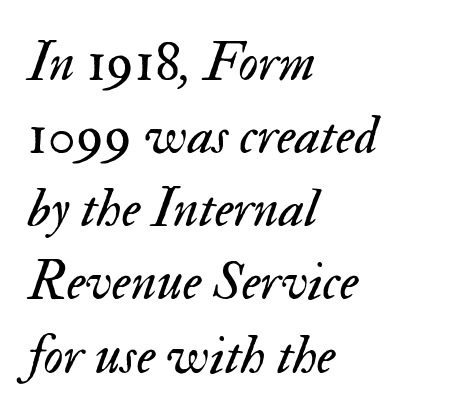
Q: Is the text bold? A: No.
Q: Is the text italic (slanted)? A: Yes, it leans right by about 17 degrees.
Q: Is the text underlined? A: No.
Q: How is the paragraph aligned? A: Left-aligned.
Q: Is the spacing between letters normal or unusually wide? A: Normal.
Q: Is the spacing between lines tight, normal or loose? A: Normal.
Q: Width (condensed, normal, or wide)? A: Normal.
Q: Stroke contrast? A: Medium.
Q: x-height? A: Small.
Q: Monospaced? A: No.
